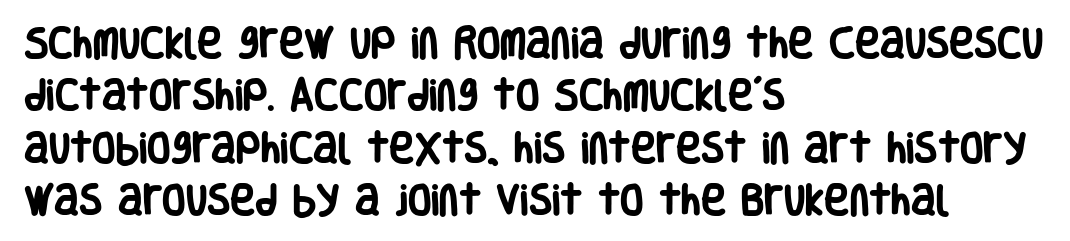
The image shows 34 px heavy, condensed sans-serif type, upright; set left-aligned, normal line spacing (1.54x), normal letter spacing, not underlined; low stroke contrast and a large x-height.
